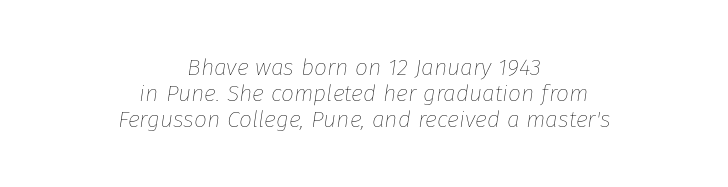
{"italic": "yes", "lean": "right", "slant_degrees": 8, "bold": "no", "underline": "no", "align": "center", "line_spacing": "tight", "line_spacing_ratio": 1.12, "letter_spacing": "normal", "letter_spacing_em": 0.0, "glyph_px": 23}
